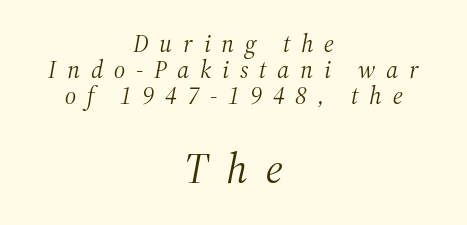
Q: Is the text bold? A: No.
Q: Is the text italic (slanted)? A: Yes, it leans right by about 12 degrees.
Q: Is the typeface a serif or a sans-serif typeface? A: Serif.
Q: Is the text underlined? A: No.
Q: How is the paragraph aligned? A: Centered.
Q: Is the spacing between letters normal or unusually wide? A: Unusually wide.
Q: Is the spacing between lines tight, normal or loose? A: Tight.
Q: Which block of text is set in a larger size, the first (top) or the second (bottom)? A: The second (bottom) one.
Q: Width (condensed, normal, or wide)? A: Normal.
Q: Stroke contrast? A: Medium.
Q: x-height? A: Medium.
Q: Monospaced? A: No.
